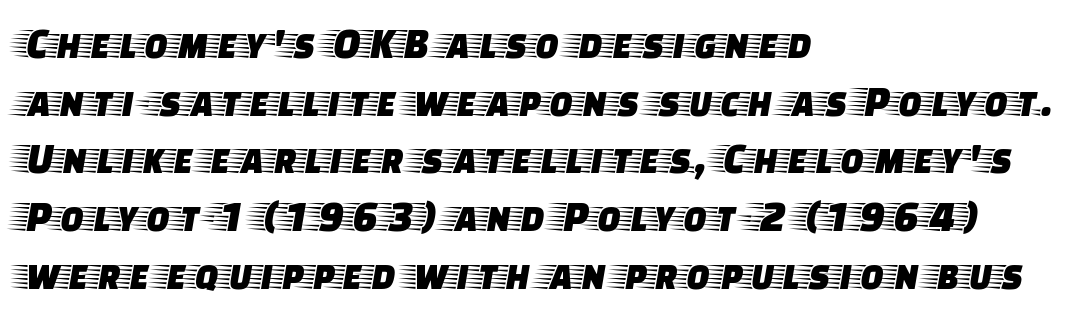
Short note: letters normally spaced. Short and long lines alike share a common starting point at left. Underline: absent. Compared with typical paragraphs, the rows here are spaced about the same.
